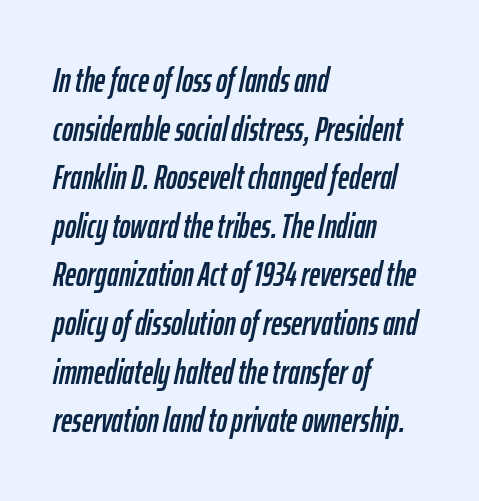
Q: Is the text italic (slanted)? A: Yes, it leans right by about 12 degrees.
Q: Is the text underlined? A: No.
Q: How is the paragraph aligned? A: Left-aligned.
Q: Is the spacing between letters normal or unusually wide? A: Normal.
Q: Is the spacing between lines tight, normal or loose? A: Normal.
Q: Width (condensed, normal, or wide)? A: Condensed.
Q: Stroke contrast? A: Low.
Q: x-height? A: Medium.
Q: Monospaced? A: No.
